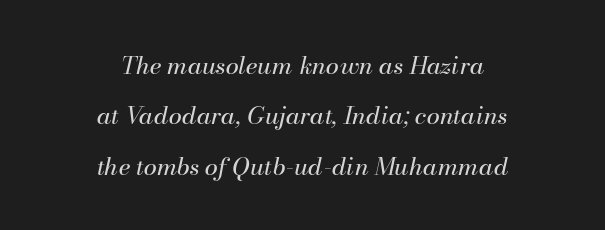
Q: Is the text bold? A: No.
Q: Is the text italic (slanted)? A: Yes, it leans right by about 13 degrees.
Q: Is the text underlined? A: No.
Q: How is the paragraph aligned? A: Centered.
Q: Is the spacing between letters normal or unusually wide? A: Normal.
Q: Is the spacing between lines tight, normal or loose? A: Loose.
